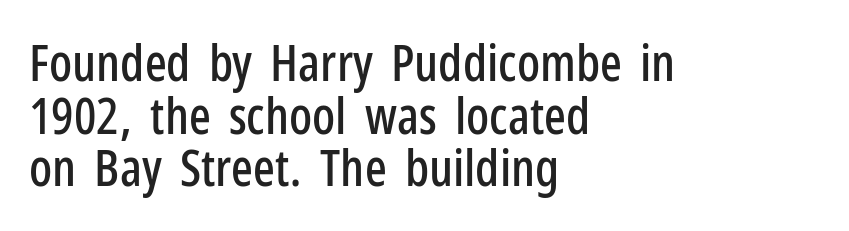
Q: Is the text italic (slanted)? A: No, it is upright.
Q: Is the typeface a serif or a sans-serif typeface? A: Sans-serif.
Q: Is the text underlined? A: No.
Q: How is the paragraph aligned? A: Left-aligned.
Q: Is the spacing between letters normal or unusually wide? A: Normal.
Q: Is the spacing between lines tight, normal or loose? A: Tight.
Q: Width (condensed, normal, or wide)? A: Condensed.
Q: Stroke contrast? A: Low.
Q: x-height? A: Medium.
Q: Monospaced? A: No.
